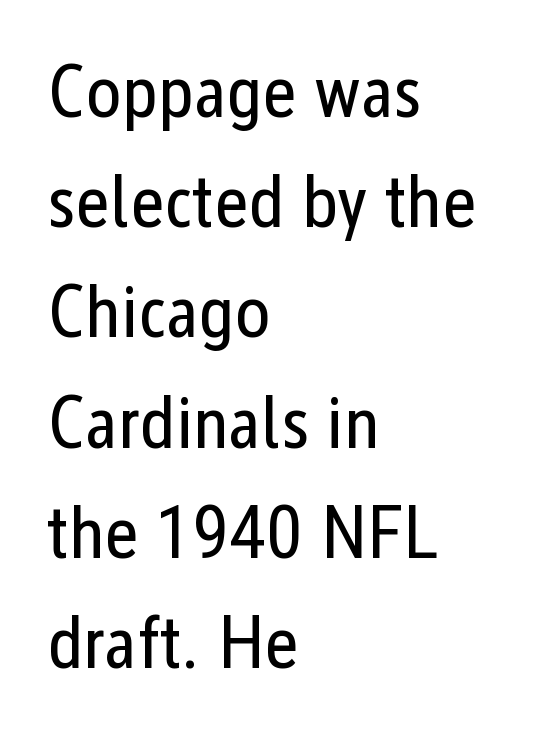
Q: Is the text bold? A: No.
Q: Is the text italic (slanted)? A: No, it is upright.
Q: Is the typeface a serif or a sans-serif typeface? A: Sans-serif.
Q: Is the text underlined? A: No.
Q: How is the paragraph aligned? A: Left-aligned.
Q: Is the spacing between letters normal or unusually wide? A: Normal.
Q: Is the spacing between lines tight, normal or loose? A: Normal.
Q: Width (condensed, normal, or wide)? A: Condensed.
Q: Stroke contrast? A: Low.
Q: x-height? A: Medium.
Q: Monospaced? A: No.
